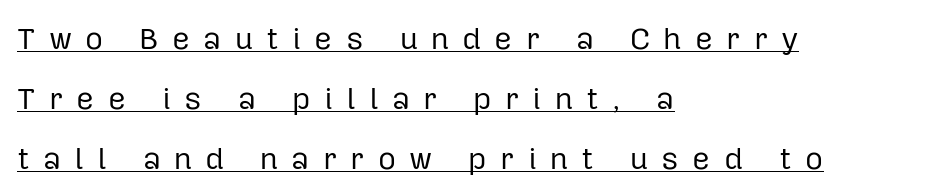
Observe the absence of serifs on each vertical stroke in this sample. A classic flush-left, rag-right setting is used for this passage. Posture: upright roman. A quiet, ordinary-to-light weight characterises the typeface.
